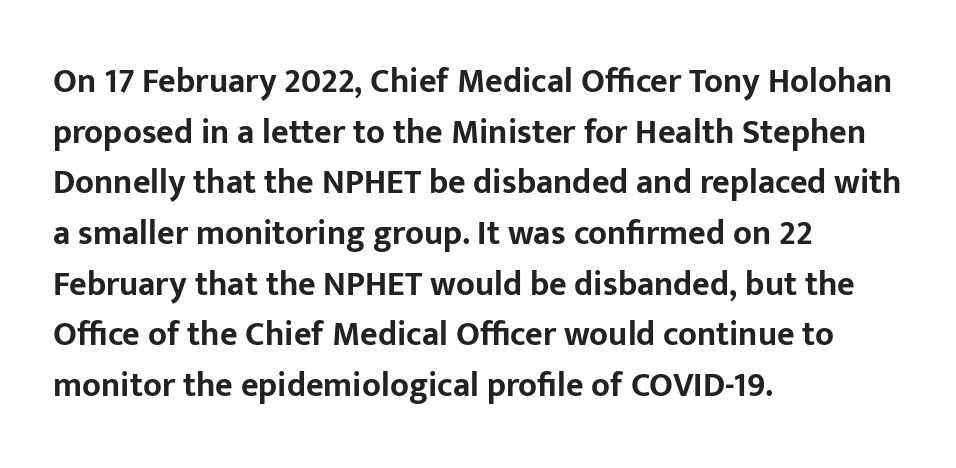
Regarding serifs, this sample does without them. This is the regular roman posture of the typeface. In terms of letterspacing, this is plain default setting. This sample is left-justified, so line endings fall wherever the words run out. The rendering uses natural spacing where letterforms have individual widths.
